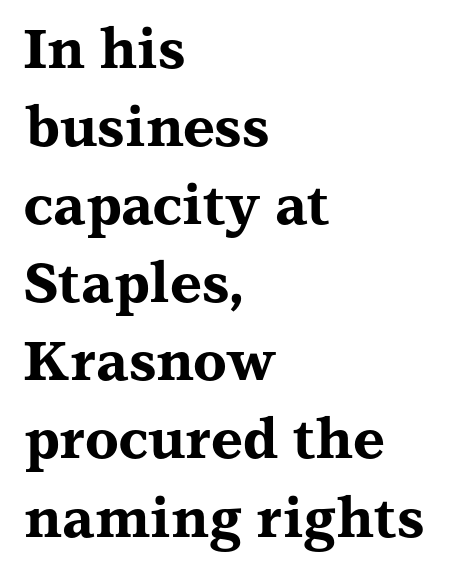
The image shows 55 px bold, wide serif type, upright; set left-aligned, normal line spacing (1.42x), normal letter spacing, not underlined; medium stroke contrast and a medium x-height.
